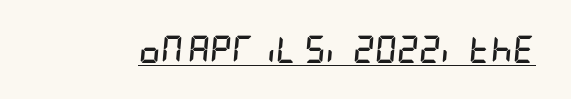
The image shows 27 px bold type, italic (leaning right); set normal letter spacing, underlined.
